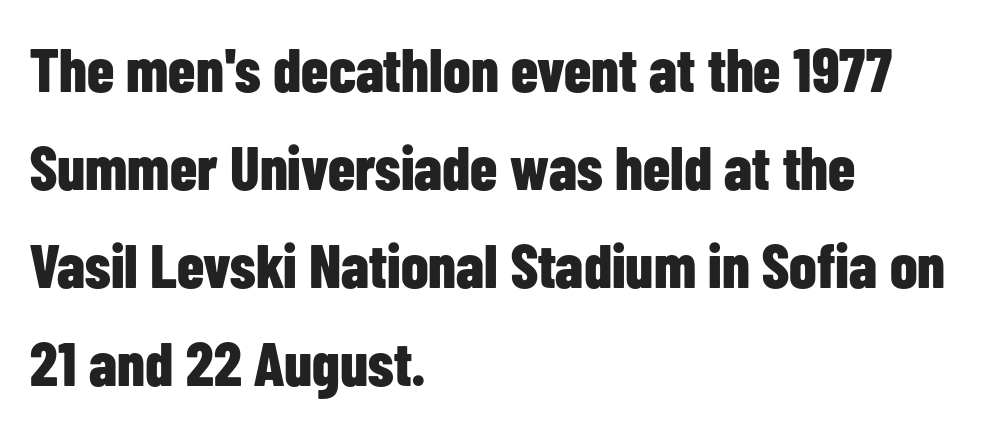
Q: Is the text bold? A: Yes.
Q: Is the text italic (slanted)? A: No, it is upright.
Q: Is the typeface a serif or a sans-serif typeface? A: Sans-serif.
Q: Is the text underlined? A: No.
Q: How is the paragraph aligned? A: Left-aligned.
Q: Is the spacing between letters normal or unusually wide? A: Normal.
Q: Is the spacing between lines tight, normal or loose? A: Normal.
Q: Width (condensed, normal, or wide)? A: Condensed.
Q: Stroke contrast? A: Low.
Q: x-height? A: Medium.
Q: Monospaced? A: No.
